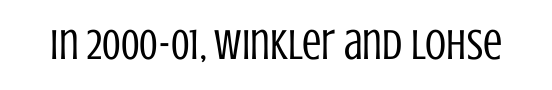
The image shows 43 px regular-weight, condensed sans-serif type, upright; set normal letter spacing, not underlined; low stroke contrast and a large x-height.
